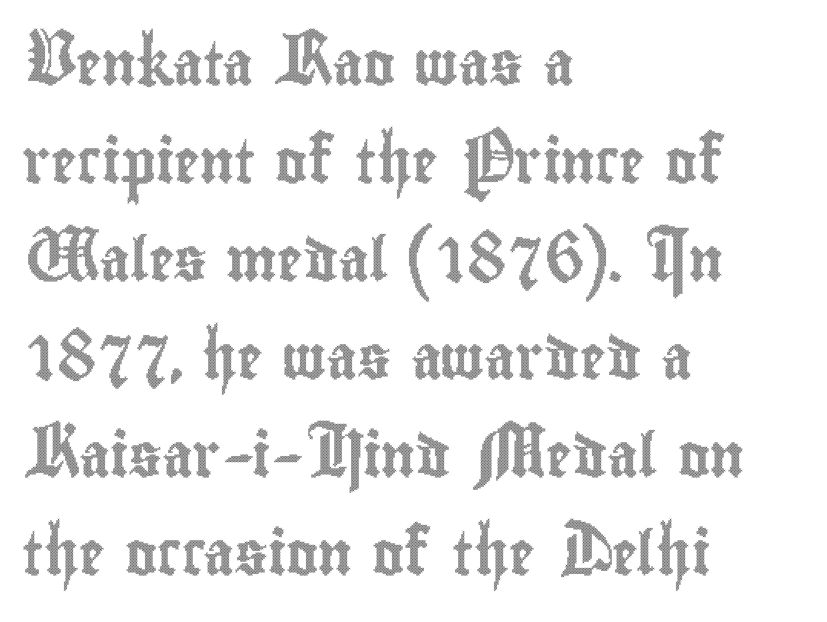
Q: Is the text italic (slanted)? A: No, it is upright.
Q: Is the text underlined? A: No.
Q: How is the paragraph aligned? A: Left-aligned.
Q: Is the spacing between letters normal or unusually wide? A: Normal.
Q: Is the spacing between lines tight, normal or loose? A: Loose.
Q: Width (condensed, normal, or wide)? A: Condensed.
Q: x-height? A: Small.
Q: Monospaced? A: No.
